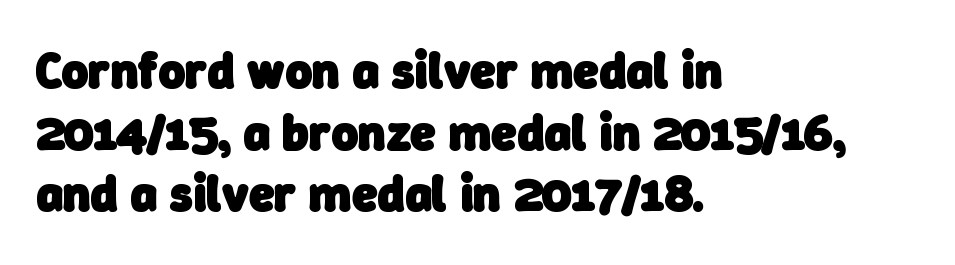
The image shows 51 px heavy sans-serif type; set left-aligned, line spacing 1.21x, normal letter spacing, not underlined; low stroke contrast and a medium x-height.
